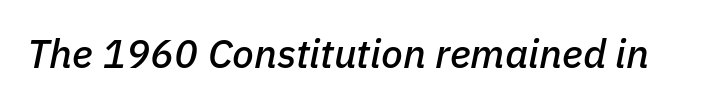
Any mark beneath the type? The region is blank. Emphasis-style slanted type is in use. Here the glyphs are tracked normally, forming tight word shapes. Character widths vary here, with narrow letters taking less room than wide ones.
